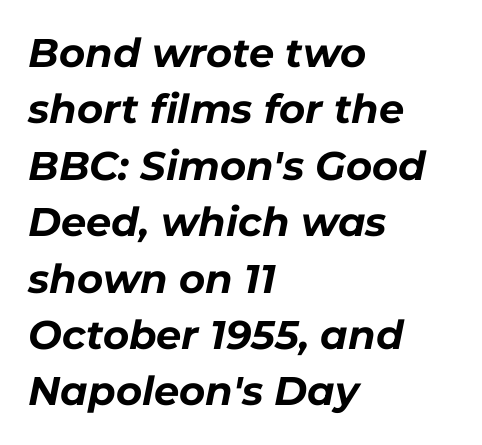
The image shows 40 px bold type, italic (leaning right); set left-aligned, normal line spacing (1.41x), normal letter spacing, not underlined; low stroke contrast and a medium x-height.
